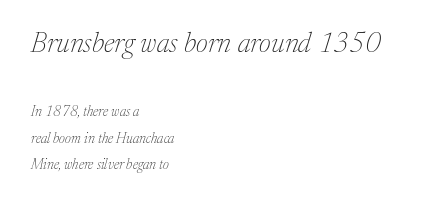
The image shows 28 px thin serif type, italic (leaning right); set left-aligned, line spacing 1.86x, normal letter spacing, not underlined; the first (top) block is 2.0x larger; medium stroke contrast and a medium x-height.
